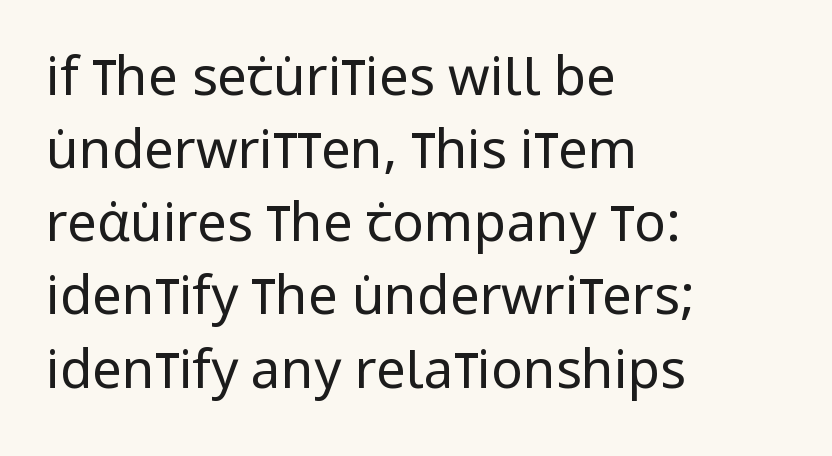
Q: Is the text bold? A: No.
Q: Is the text italic (slanted)? A: No, it is upright.
Q: Is the typeface a serif or a sans-serif typeface? A: Sans-serif.
Q: Is the text underlined? A: No.
Q: How is the paragraph aligned? A: Left-aligned.
Q: Is the spacing between letters normal or unusually wide? A: Normal.
Q: Is the spacing between lines tight, normal or loose? A: Normal.
Q: Width (condensed, normal, or wide)? A: Condensed.
Q: Stroke contrast? A: Low.
Q: x-height? A: Large.
Q: Monospaced? A: No.
